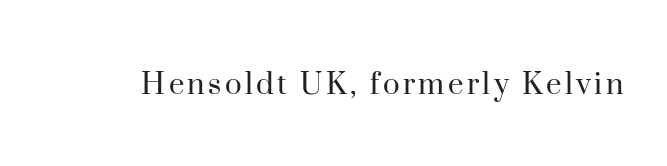
{"serif": "yes", "italic": "no", "bold": "no", "weight": "regular", "width": "normal", "stroke_contrast": "high", "x_height": "small", "monospaced": "no", "underline": "no", "glyph_px": 35}
